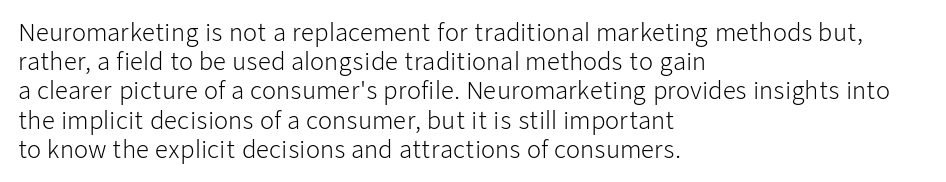
Nothing unusual about the tracking: characters are spaced as the font intends. Caption: multi-line text, flush left, ragged right. How would I describe the line gaps? Plain and ordinary. Unbolded letterforms with no extra heft.
